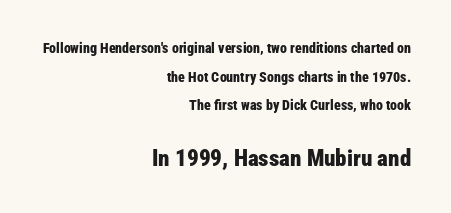
The image shows 23 px bold type, upright; set right-aligned, loose line spacing (2.04x), normal letter spacing, not underlined; the second (bottom) block is 1.64x larger.
